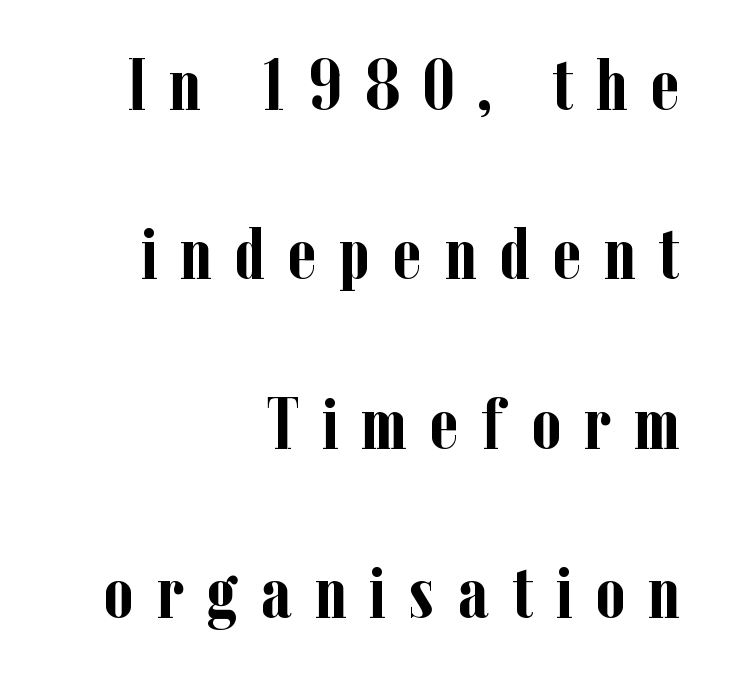
The image shows 74 px semibold, condensed serif type, upright; set right-aligned, loose line spacing (2.29x), unusually wide letter spacing (+0.31 em), not underlined; low stroke contrast and a medium x-height.
